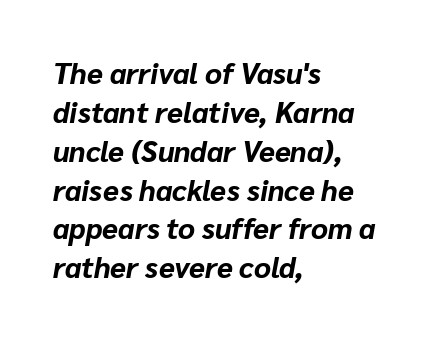
{"italic": "yes", "lean": "right", "slant_degrees": 10, "bold": "yes", "weight": "bold", "width": "normal", "stroke_contrast": "low", "x_height": "medium", "monospaced": "no", "underline": "no", "align": "left", "line_spacing": "normal", "line_spacing_ratio": 1.34, "letter_spacing": "normal", "letter_spacing_em": 0.0, "glyph_px": 29}
